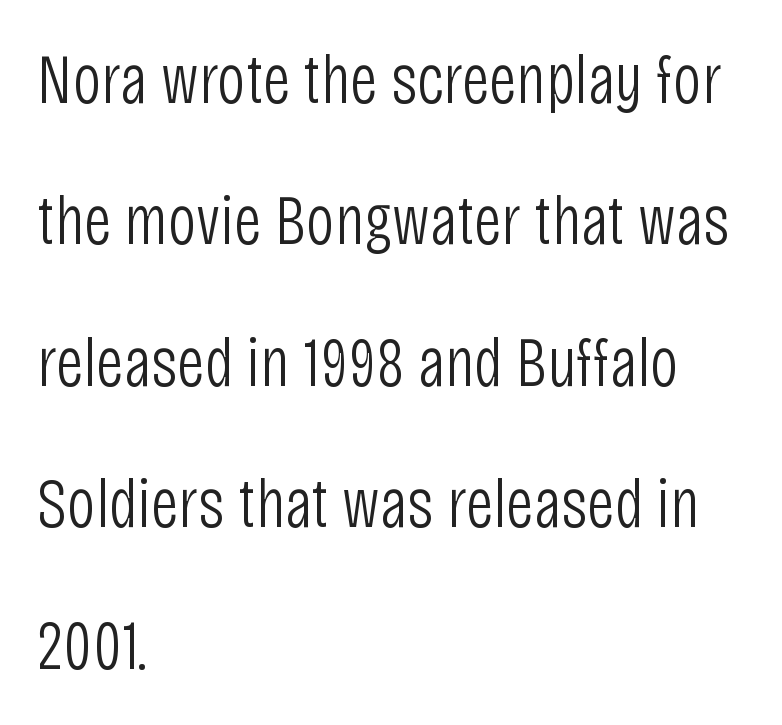
{"serif": "no", "italic": "no", "bold": "no", "weight": "light", "width": "condensed", "stroke_contrast": "low", "x_height": "large", "monospaced": "no", "underline": "no", "align": "left", "line_spacing": "loose", "line_spacing_ratio": 2.02, "letter_spacing": "normal", "letter_spacing_em": 0.0, "glyph_px": 70}
